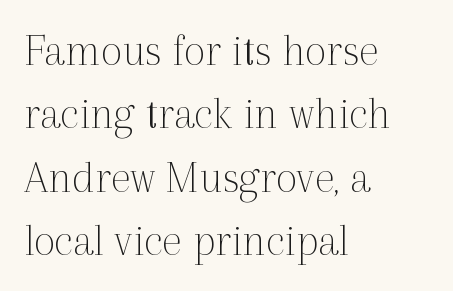
Q: Is the text bold? A: No.
Q: Is the text italic (slanted)? A: No, it is upright.
Q: Is the typeface a serif or a sans-serif typeface? A: Serif.
Q: Is the text underlined? A: No.
Q: How is the paragraph aligned? A: Left-aligned.
Q: Is the spacing between letters normal or unusually wide? A: Normal.
Q: Is the spacing between lines tight, normal or loose? A: Normal.
Q: Width (condensed, normal, or wide)? A: Normal.
Q: x-height? A: Medium.
Q: Monospaced? A: No.
